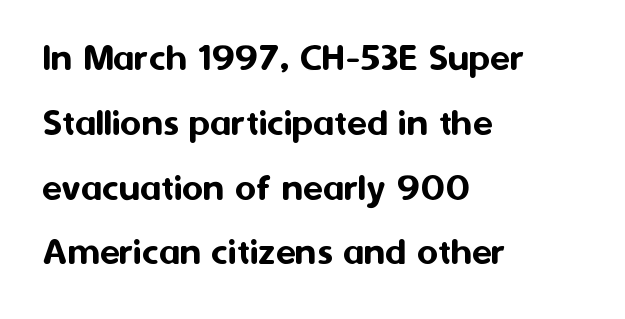
You could not count columns in this text — the font is proportionally spaced. Caption: multi-line text, flush left, ragged right. Regular leading. You can tell it's not italic because the verticals are truly vertical.
